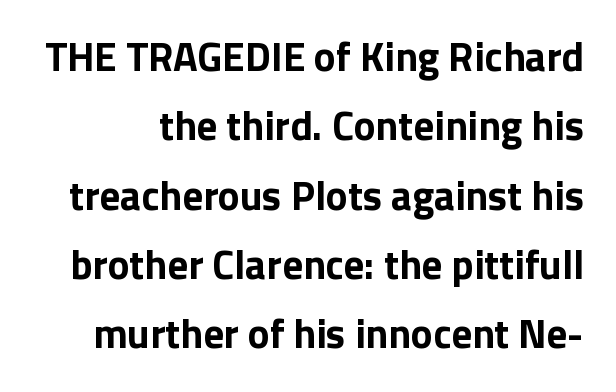
{"serif": "no", "italic": "no", "bold": "yes", "weight": "bold", "width": "normal", "stroke_contrast": "low", "x_height": "medium", "monospaced": "no", "underline": "no", "line_spacing": "normal", "line_spacing_ratio": 1.69, "letter_spacing": "normal", "letter_spacing_em": 0.0, "glyph_px": 41}
